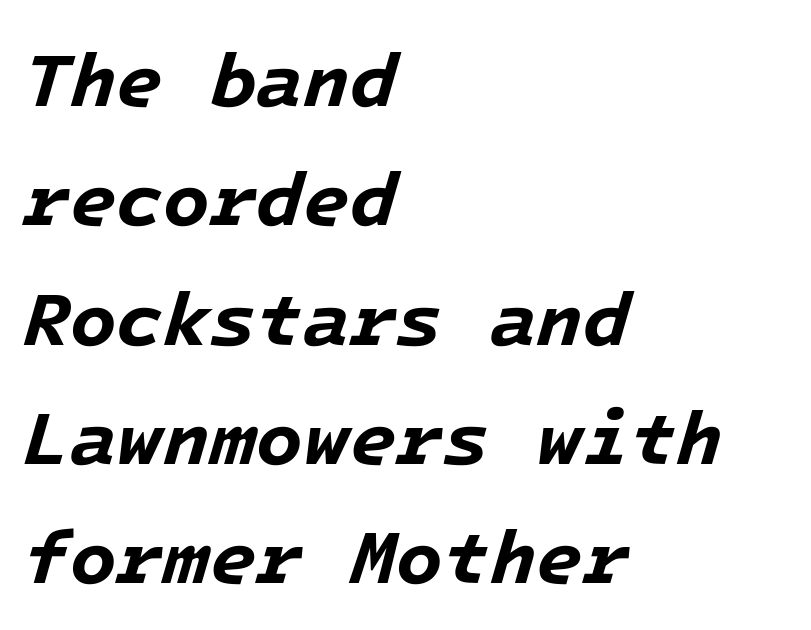
The image shows 76 px bold type, italic (leaning right), monospaced; set left-aligned, normal line spacing (1.57x), normal letter spacing, not underlined; low stroke contrast and a medium x-height.
